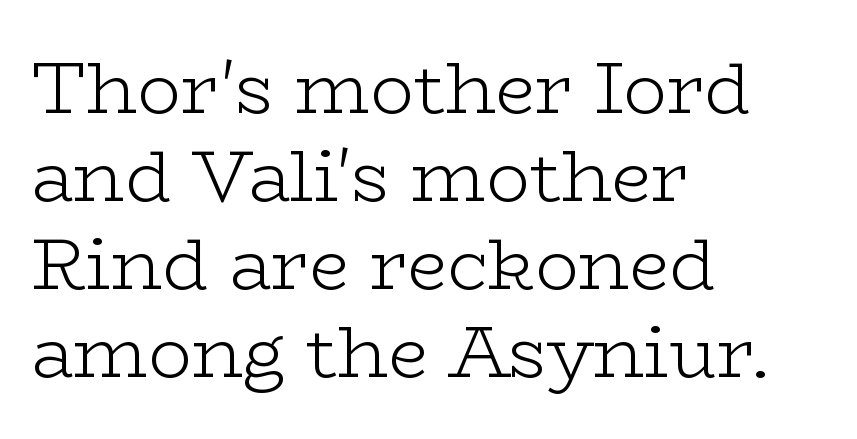
Q: Is the text bold? A: No.
Q: Is the text italic (slanted)? A: No, it is upright.
Q: Is the typeface a serif or a sans-serif typeface? A: Serif.
Q: Is the text underlined? A: No.
Q: How is the paragraph aligned? A: Left-aligned.
Q: Is the spacing between letters normal or unusually wide? A: Normal.
Q: Width (condensed, normal, or wide)? A: Wide.
Q: Stroke contrast? A: Low.
Q: x-height? A: Medium.
Q: Monospaced? A: No.
